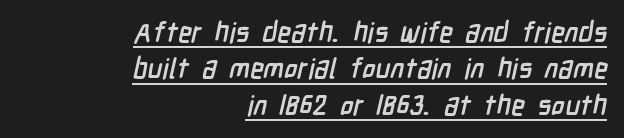
These lines keep a tight, regular rhythm from letter to letter. The setting favours the right margin, as signatures and pull-quotes sometimes do. Here the designer chose a conventional face with non-uniform glyph widths. Successive baselines arrive at the customary interval. The sample has been set heavy, in full bold. Looks like someone drew a line under every word here.
